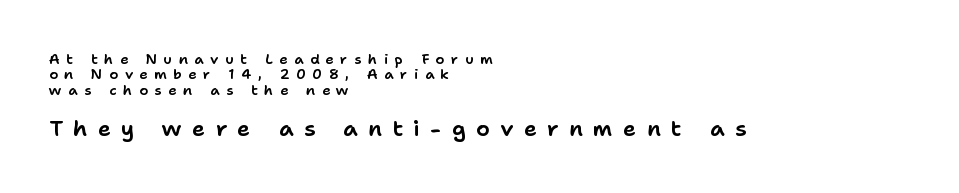
Words appear elongated and porous because spacing is wide. Reading top to bottom, the characters get bigger at the block break. Compared with typical paragraphs, the rows here are closer together. Check under the words: just untouched page.
